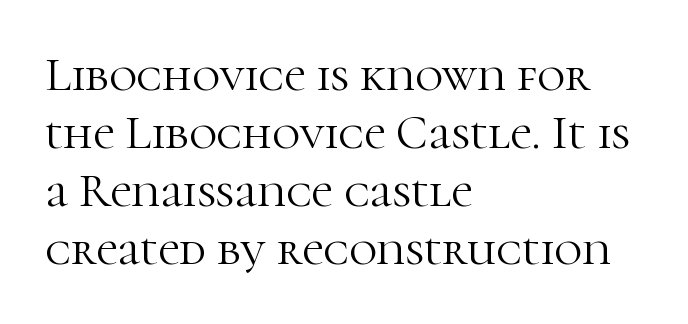
{"serif": "yes", "italic": "no", "bold": "no", "weight": "light", "width": "normal", "stroke_contrast": "high", "x_height": "medium", "monospaced": "no", "underline": "no", "align": "left", "line_spacing_ratio": 1.21, "letter_spacing": "normal", "letter_spacing_em": 0.0, "glyph_px": 48}
